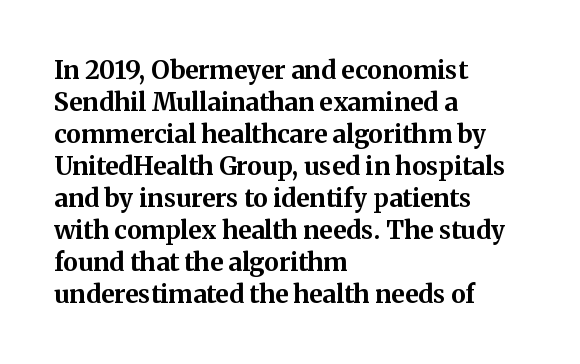
The image shows 25 px bold type, upright; set left-aligned, normal line spacing (1.28x), normal letter spacing, not underlined.
